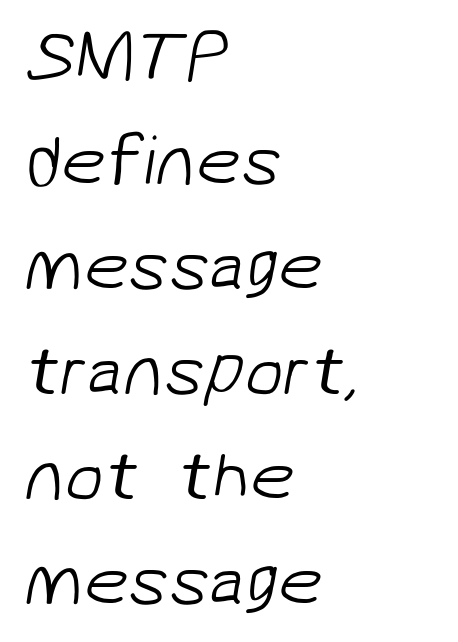
Q: Is the text bold? A: No.
Q: Is the typeface a serif or a sans-serif typeface? A: Sans-serif.
Q: Is the text underlined? A: No.
Q: How is the paragraph aligned? A: Left-aligned.
Q: Is the spacing between letters normal or unusually wide? A: Normal.
Q: Is the spacing between lines tight, normal or loose? A: Normal.
Q: Width (condensed, normal, or wide)? A: Normal.
Q: Stroke contrast? A: Low.
Q: x-height? A: Medium.
Q: Monospaced? A: No.
